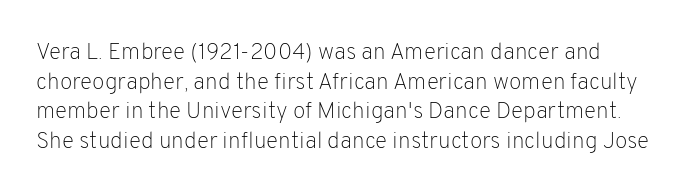
{"italic": "no", "bold": "no", "underline": "no", "line_spacing": "normal", "line_spacing_ratio": 1.29, "letter_spacing": "normal", "letter_spacing_em": 0.0, "glyph_px": 23}
